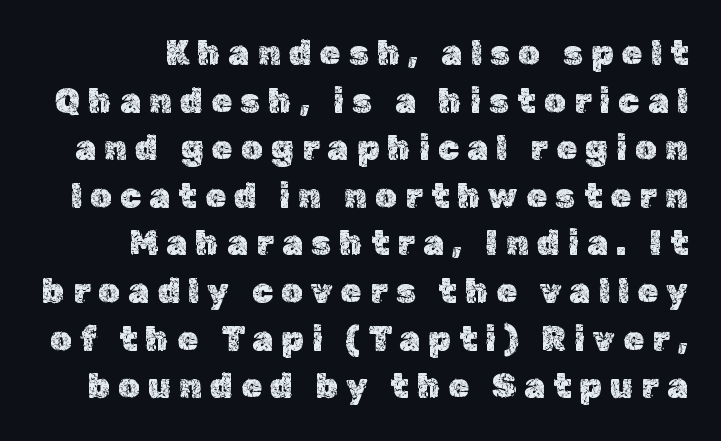
The image shows 34 px text type, upright; set normal line spacing (1.4x), unusually wide letter spacing (+0.24 em), not underlined; a medium x-height.
